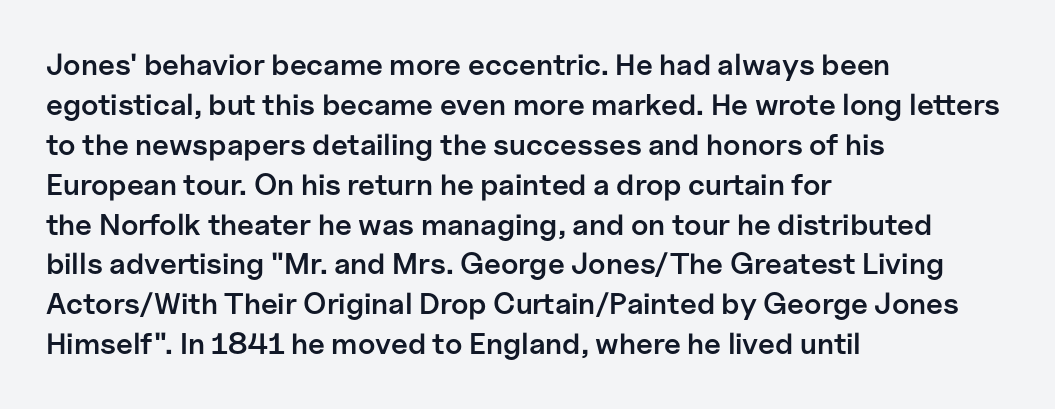
Q: Is the text bold? A: Semi-bold.
Q: Is the text italic (slanted)? A: No, it is upright.
Q: Is the typeface a serif or a sans-serif typeface? A: Sans-serif.
Q: Is the text underlined? A: No.
Q: How is the paragraph aligned? A: Left-aligned.
Q: Is the spacing between letters normal or unusually wide? A: Normal.
Q: Is the spacing between lines tight, normal or loose? A: Normal.
Q: Width (condensed, normal, or wide)? A: Normal.
Q: Stroke contrast? A: Low.
Q: x-height? A: Medium.
Q: Monospaced? A: No.
